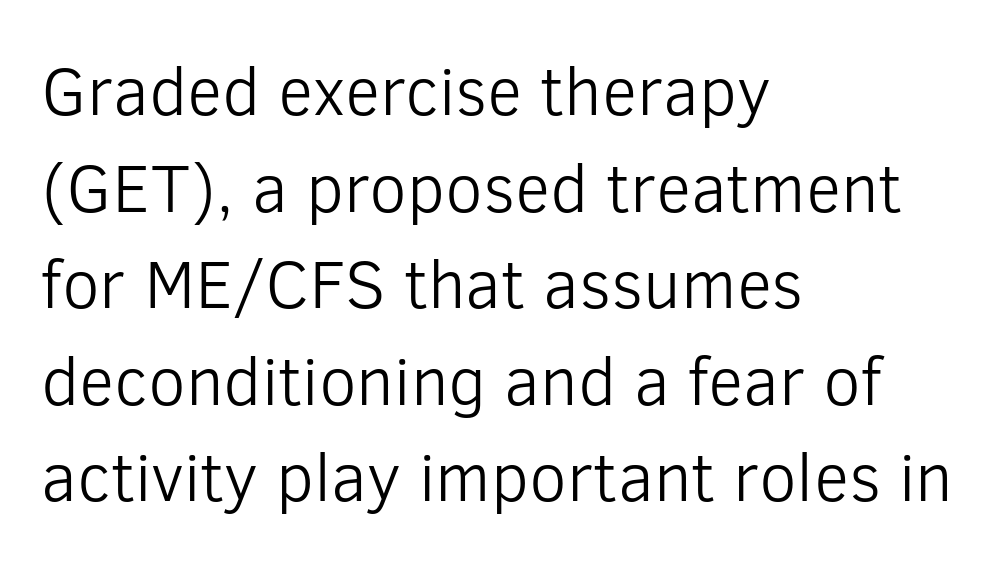
The zone under the glyphs is completely vacant. Do the characters align in a grid? No, the font is proportional. Baseline-to-baseline distance is the conventional proportion of letter height. Heft: none added — not bold.
